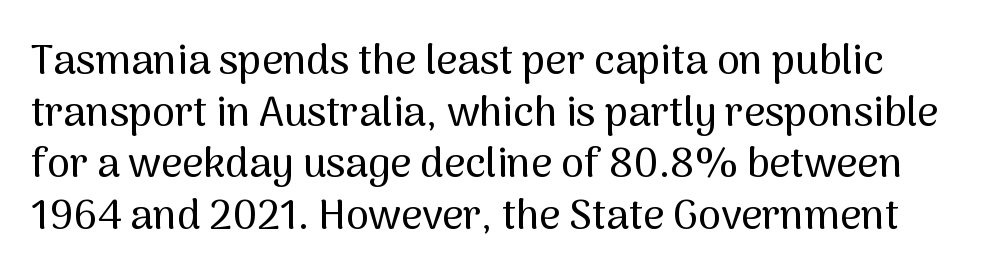
Check the space under the baseline: it is left empty. Unlike a traditional serif, this face leaves its strokes unadorned. Letter spacing: default. The rendering uses natural spacing where letterforms have individual widths. Ascenders rise straight up at ninety degrees. In terms of leading, this rendering sits right in the middle.
